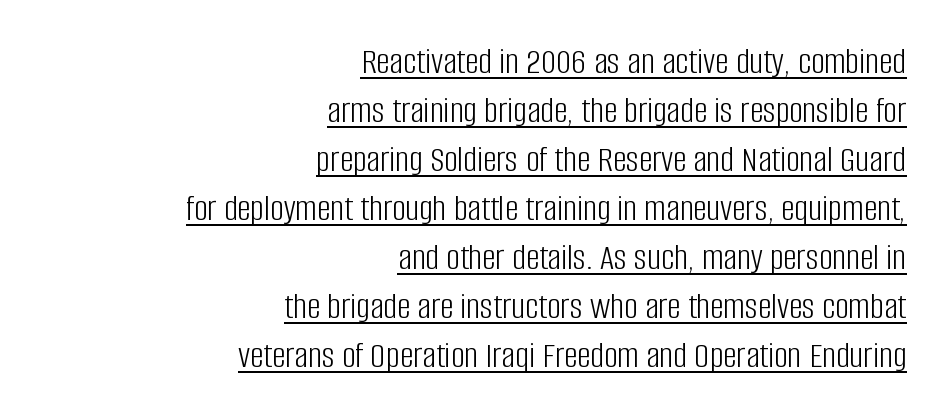
{"serif": "no", "italic": "no", "bold": "no", "weight": "light", "width": "condensed", "stroke_contrast": "low", "x_height": "large", "monospaced": "no", "underline": "yes", "align": "right", "line_spacing": "normal", "line_spacing_ratio": 1.29, "letter_spacing": "normal", "letter_spacing_em": 0.0, "glyph_px": 38}
